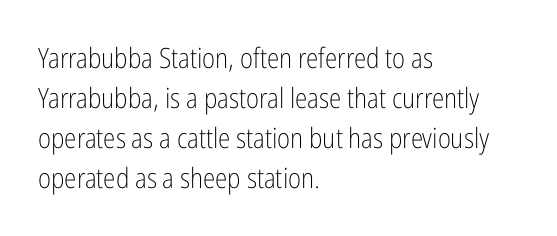
The image shows 28 px light, condensed sans-serif type, upright; set left-aligned, normal line spacing (1.43x), normal letter spacing, not underlined; low stroke contrast and a medium x-height.
